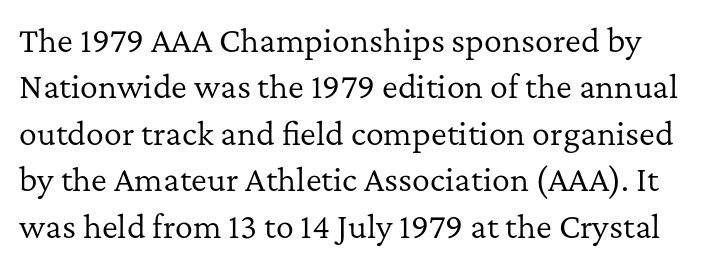
{"serif": "yes", "italic": "no", "bold": "no", "weight": "regular", "width": "normal", "stroke_contrast": "low", "x_height": "medium", "monospaced": "no", "underline": "no", "line_spacing": "normal", "line_spacing_ratio": 1.55, "letter_spacing": "normal", "letter_spacing_em": 0.0, "glyph_px": 30}
